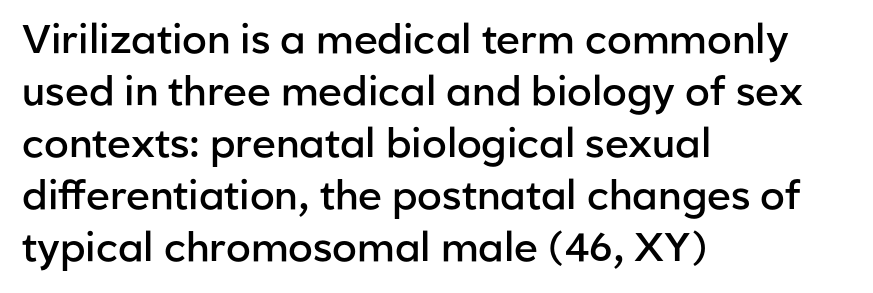
{"serif": "no", "italic": "no", "bold": "semi", "weight": "semibold", "width": "normal", "stroke_contrast": "low", "x_height": "medium", "monospaced": "no", "underline": "no", "align": "left", "line_spacing": "normal", "line_spacing_ratio": 1.3, "letter_spacing": "normal", "letter_spacing_em": 0.0, "glyph_px": 40}
